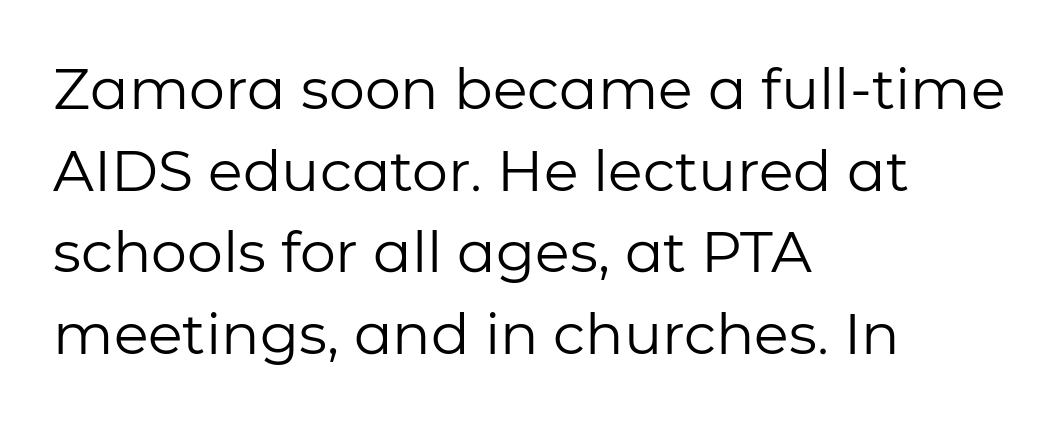
The specimen omits any rule beneath the text block's lines. Caption: multi-line text, flush left, ragged right. The face used here is rendered with its standard letterfit. Think of a printed novel: that variable character pitch is what you see here. Heaviness? Minimal to ordinary, like unemphasized prose. The axis of the letterforms is exactly vertical.
